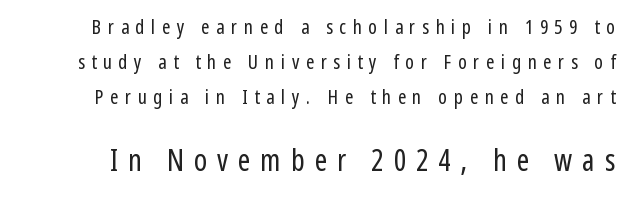
Unbolded letterforms with no extra heft. The font's upright variant was chosen for this text. A bare baseline throughout the passage. Serif or sans? Sans — the stroke terminals are bare.
